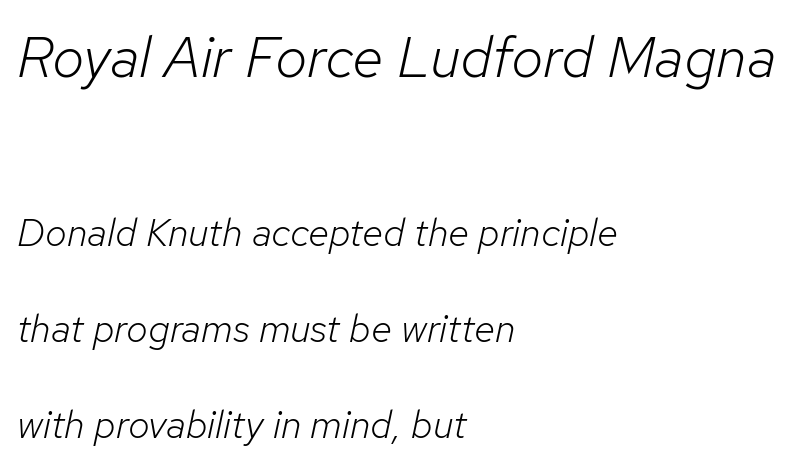
{"italic": "yes", "lean": "right", "slant_degrees": 12, "bold": "no", "weight": "light", "width": "normal", "stroke_contrast": "low", "x_height": "medium", "monospaced": "no", "underline": "no", "align": "left", "line_spacing": "loose", "line_spacing_ratio": 2.46, "letter_spacing": "normal", "letter_spacing_em": 0.0, "larger_block": "first", "size_ratio": 1.49, "glyph_px": 58}
